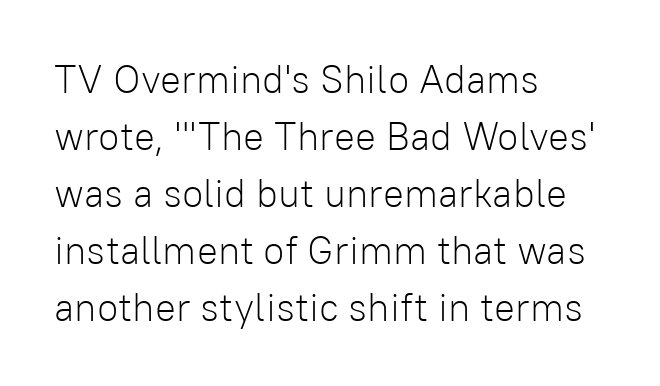
{"serif": "no", "italic": "no", "bold": "no", "weight": "light", "width": "normal", "stroke_contrast": "low", "x_height": "medium", "monospaced": "no", "underline": "no", "align": "left", "line_spacing": "normal", "line_spacing_ratio": 1.46, "letter_spacing": "normal", "letter_spacing_em": 0.0, "glyph_px": 39}
